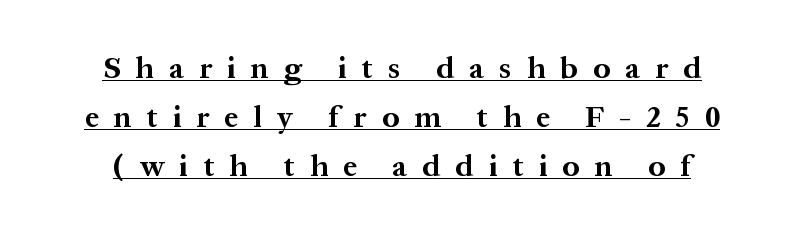
The image shows 31 px bold serif type, upright; set normal line spacing (1.58x), unusually wide letter spacing (+0.48 em), underlined; medium stroke contrast and a medium x-height.
